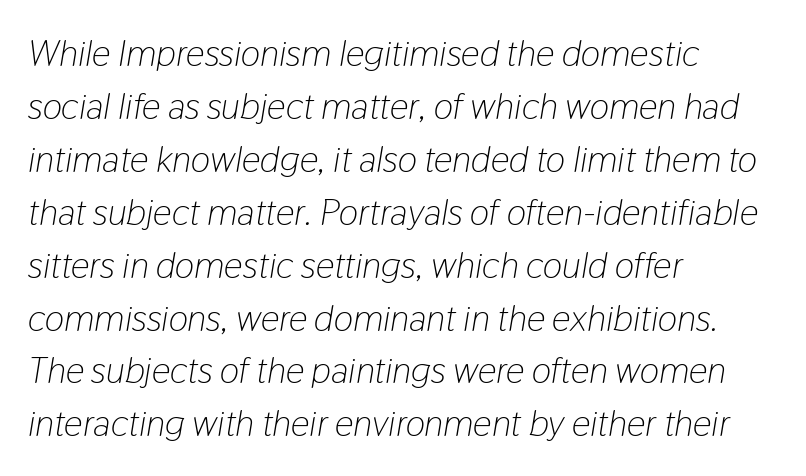
Q: Is the text bold? A: No.
Q: Is the text italic (slanted)? A: Yes, it leans right by about 9 degrees.
Q: Is the text underlined? A: No.
Q: How is the paragraph aligned? A: Left-aligned.
Q: Is the spacing between letters normal or unusually wide? A: Normal.
Q: Is the spacing between lines tight, normal or loose? A: Normal.
Q: Width (condensed, normal, or wide)? A: Condensed.
Q: Stroke contrast? A: Low.
Q: x-height? A: Medium.
Q: Monospaced? A: No.
